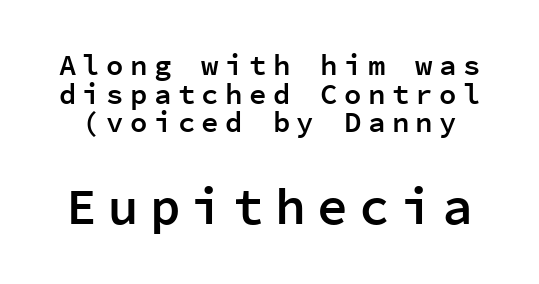
Q: Is the text bold? A: Semi-bold.
Q: Is the text italic (slanted)? A: No, it is upright.
Q: Is the typeface a serif or a sans-serif typeface? A: Sans-serif.
Q: Is the text underlined? A: No.
Q: Is the spacing between letters normal or unusually wide? A: Unusually wide.
Q: Is the spacing between lines tight, normal or loose? A: Tight.
Q: Which block of text is set in a larger size, the first (top) or the second (bottom)? A: The second (bottom) one.
Q: Width (condensed, normal, or wide)? A: Normal.
Q: Stroke contrast? A: Low.
Q: x-height? A: Medium.
Q: Monospaced? A: Yes.
